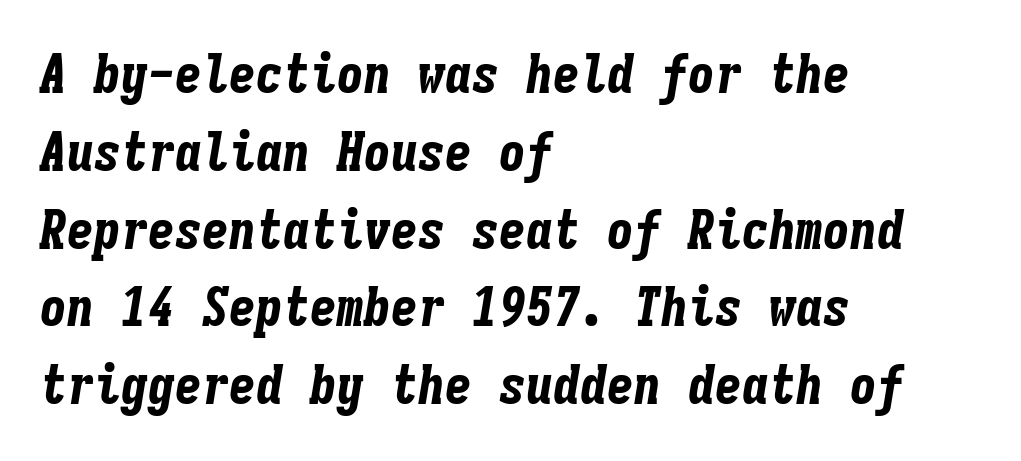
The image shows 54 px bold, condensed type, italic (leaning right), monospaced; set left-aligned, normal line spacing (1.44x), normal letter spacing, not underlined; low stroke contrast and a medium x-height.
